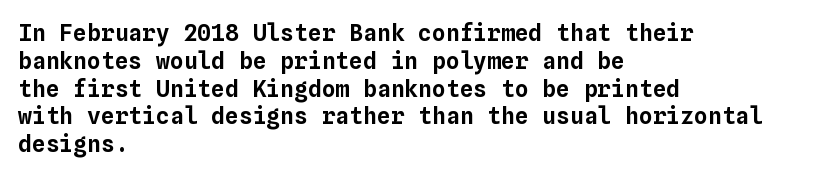
Q: Is the text italic (slanted)? A: No, it is upright.
Q: Is the text underlined? A: No.
Q: How is the paragraph aligned? A: Left-aligned.
Q: Is the spacing between letters normal or unusually wide? A: Normal.
